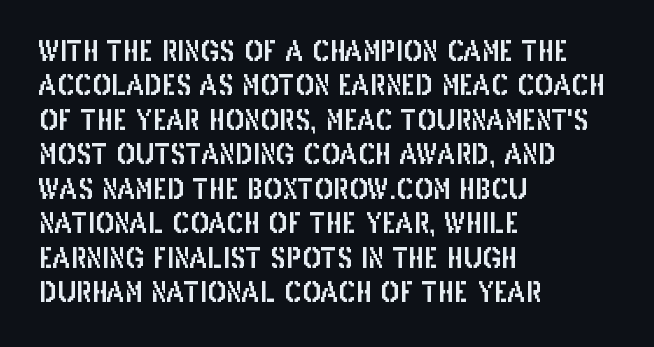
The letters stand straight up with perfectly vertical stems. Alignment: flush left. Letterform terminals end flat and unadorned throughout the passage. Beneath every word, the page is bare. The face used here is rendered with its standard letterfit. The face used here is proportionally spaced, like ordinary book or web type.
